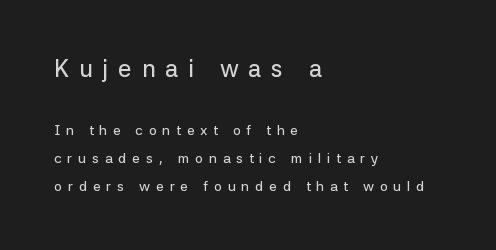
The image shows 24 px text type, upright; set left-aligned, loose line spacing (2.0x), unusually wide letter spacing (+0.41 em), not underlined; the first (top) block is 1.71x larger.
